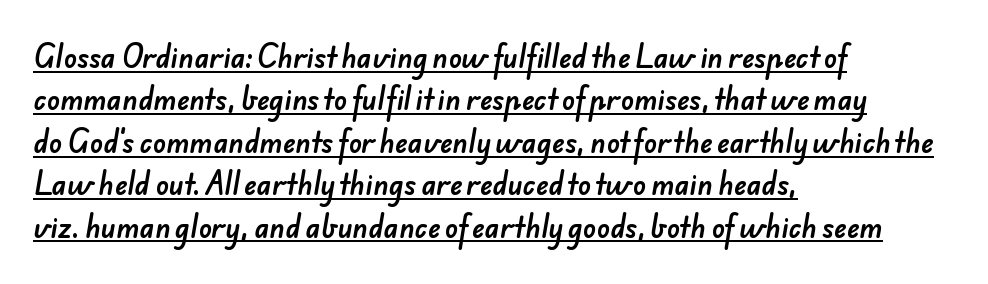
{"underline": "yes", "align": "left", "line_spacing": "normal", "line_spacing_ratio": 1.57, "letter_spacing": "normal", "letter_spacing_em": 0.0, "glyph_px": 27}
